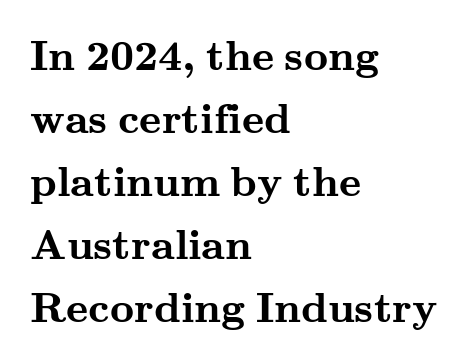
The image shows 42 px semibold, wide serif type, upright; set left-aligned, normal line spacing (1.5x), normal letter spacing, not underlined; medium stroke contrast and a small x-height.
